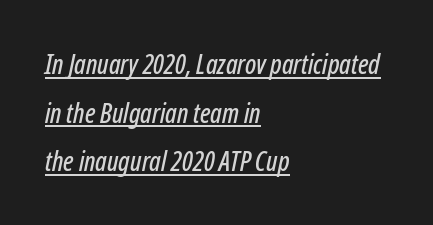
The face used here is rendered with its standard letterfit. The paragraph shown leans on its left margin. Style check: oblique. A continuous stroke trails under the words, as in a hyperlink.
